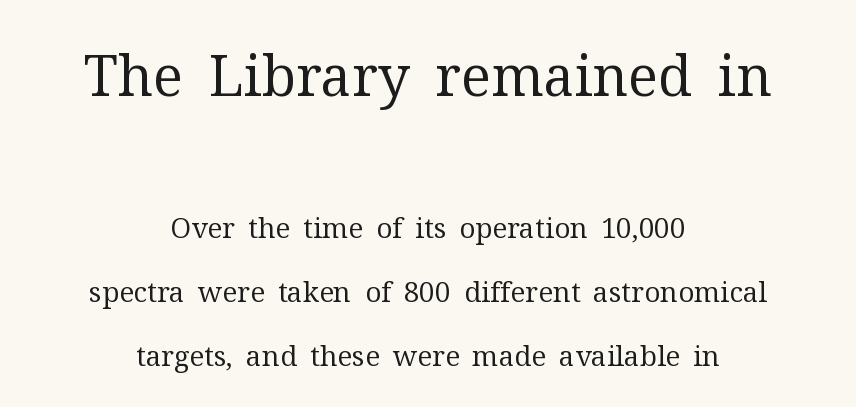
{"serif": "yes", "italic": "no", "bold": "no", "weight": "regular", "width": "normal", "stroke_contrast": "medium", "x_height": "medium", "monospaced": "no", "underline": "no", "align": "center", "line_spacing": "loose", "line_spacing_ratio": 2.3, "letter_spacing": "normal", "letter_spacing_em": 0.0, "larger_block": "first", "size_ratio": 2.0, "glyph_px": 56}
